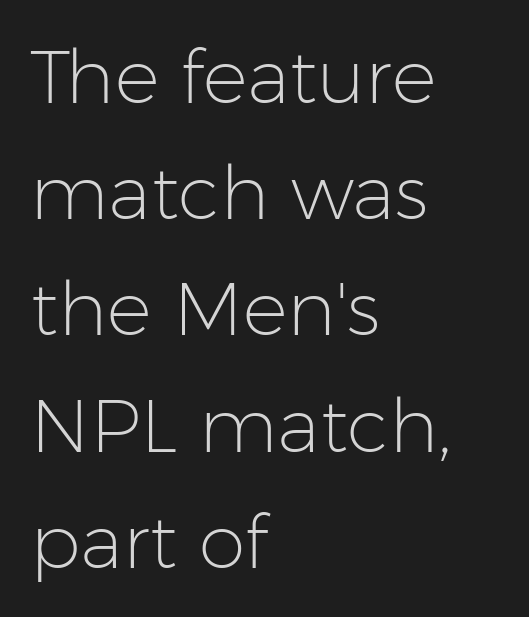
{"serif": "no", "italic": "no", "bold": "no", "weight": "light", "width": "normal", "stroke_contrast": "low", "x_height": "medium", "monospaced": "no", "underline": "no", "align": "left", "line_spacing": "normal", "line_spacing_ratio": 1.55, "letter_spacing": "normal", "letter_spacing_em": 0.0, "glyph_px": 75}
